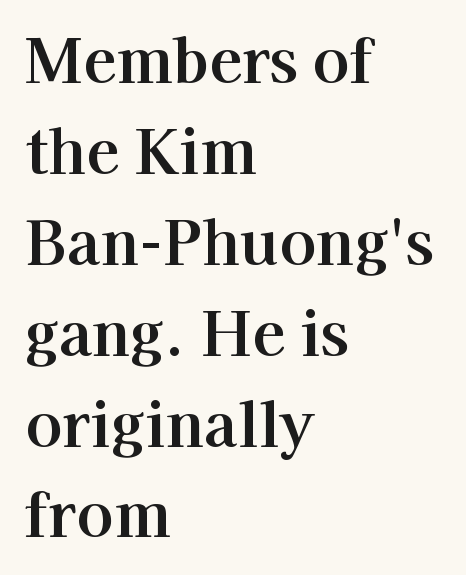
{"serif": "yes", "italic": "no", "width": "normal", "stroke_contrast": "high", "x_height": "medium", "monospaced": "no", "underline": "no", "align": "left", "line_spacing": "normal", "line_spacing_ratio": 1.49, "letter_spacing": "normal", "letter_spacing_em": 0.0, "glyph_px": 61}
